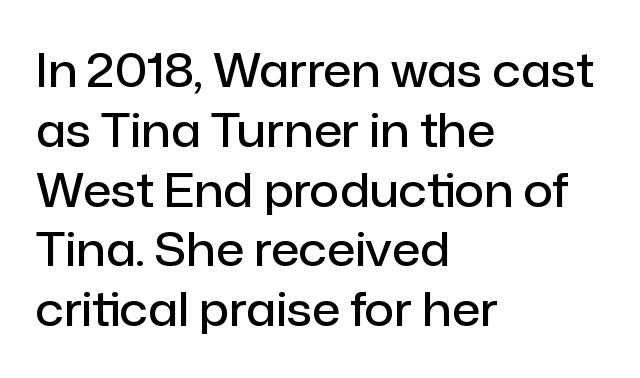
Looks like regular typesetting: each glyph gets only the width it needs. In terms of weight, the rendering is demibold, just under bold. The glyphs are unaccompanied by any horizontal stroke below them. Look at the tracking — it's just the regular setting, nothing added. If you drew a line through each stem, it would be perfectly vertical. To sum up the face: it is a sans, with no serifs.
